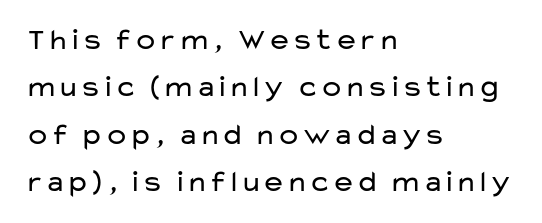
{"serif": "no", "italic": "no", "bold": "no", "weight": "regular", "width": "wide", "stroke_contrast": "low", "x_height": "medium", "monospaced": "no", "underline": "no", "align": "left", "line_spacing": "normal", "line_spacing_ratio": 1.58, "letter_spacing": "normal", "letter_spacing_em": 0.0, "glyph_px": 30}
